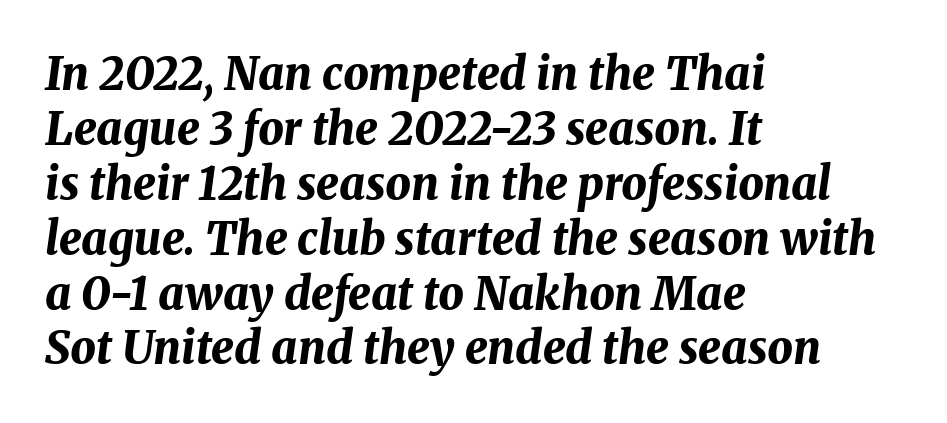
Q: Is the text bold? A: Yes.
Q: Is the text italic (slanted)? A: Yes, it leans right by about 8 degrees.
Q: Is the text underlined? A: No.
Q: How is the paragraph aligned? A: Left-aligned.
Q: Is the spacing between letters normal or unusually wide? A: Normal.
Q: Width (condensed, normal, or wide)? A: Normal.
Q: Stroke contrast? A: Medium.
Q: x-height? A: Medium.
Q: Monospaced? A: No.
